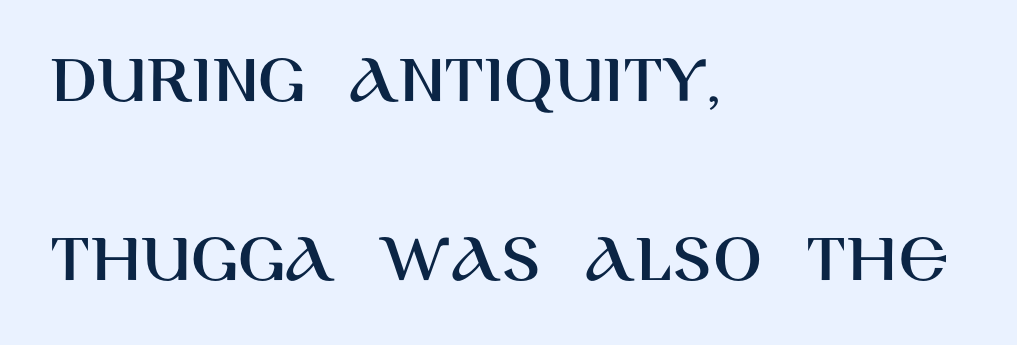
Q: Is the text italic (slanted)? A: No, it is upright.
Q: Is the typeface a serif or a sans-serif typeface? A: Sans-serif.
Q: Is the text underlined? A: No.
Q: How is the paragraph aligned? A: Left-aligned.
Q: Is the spacing between letters normal or unusually wide? A: Normal.
Q: Is the spacing between lines tight, normal or loose? A: Loose.
Q: Width (condensed, normal, or wide)? A: Normal.
Q: Stroke contrast? A: High.
Q: x-height? A: Large.
Q: Monospaced? A: No.
